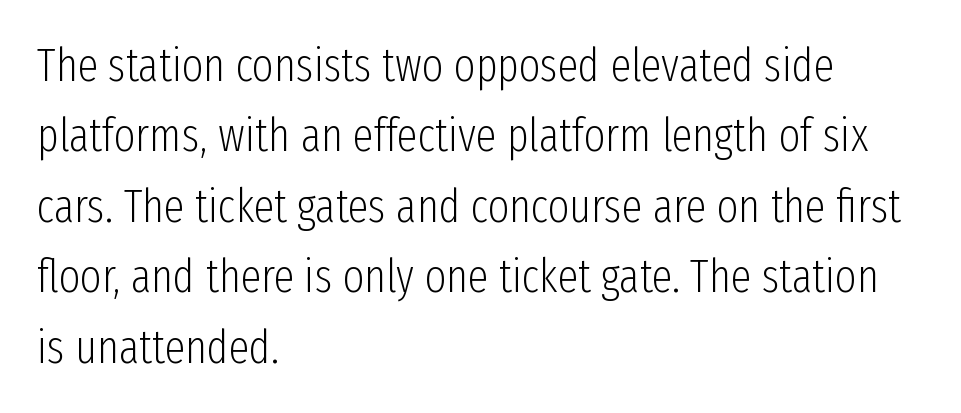
Q: Is the text bold? A: No.
Q: Is the text italic (slanted)? A: No, it is upright.
Q: Is the typeface a serif or a sans-serif typeface? A: Sans-serif.
Q: Is the text underlined? A: No.
Q: How is the paragraph aligned? A: Left-aligned.
Q: Is the spacing between letters normal or unusually wide? A: Normal.
Q: Is the spacing between lines tight, normal or loose? A: Normal.
Q: Width (condensed, normal, or wide)? A: Condensed.
Q: Stroke contrast? A: Low.
Q: x-height? A: Medium.
Q: Monospaced? A: No.
